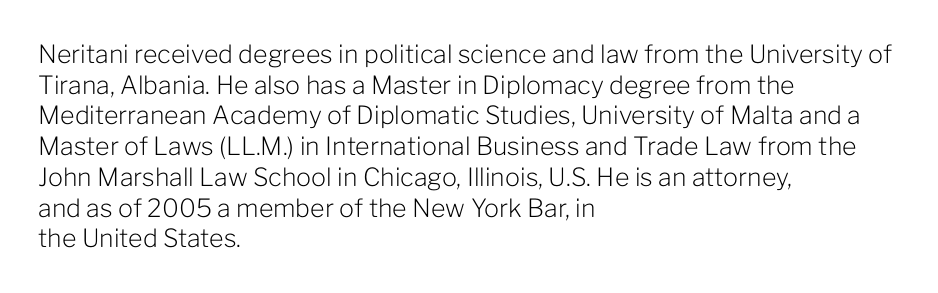
{"italic": "no", "bold": "no", "underline": "no", "align": "left", "line_spacing_ratio": 1.23, "letter_spacing": "normal", "letter_spacing_em": 0.0, "glyph_px": 25}
